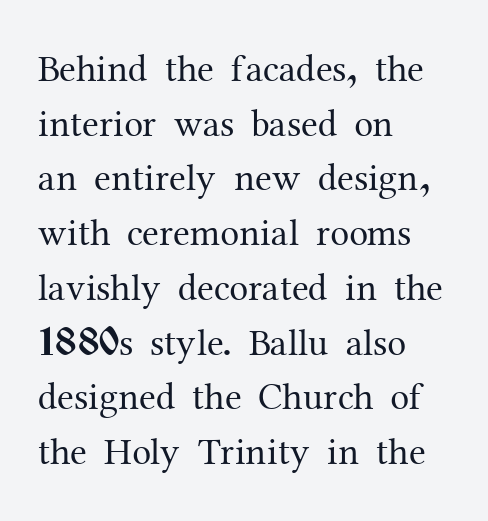
{"serif": "yes", "italic": "no", "bold": "no", "weight": "regular", "width": "normal", "stroke_contrast": "medium", "x_height": "medium", "monospaced": "no", "underline": "no", "align": "left", "line_spacing": "normal", "line_spacing_ratio": 1.44, "letter_spacing": "normal", "letter_spacing_em": 0.0, "glyph_px": 38}
